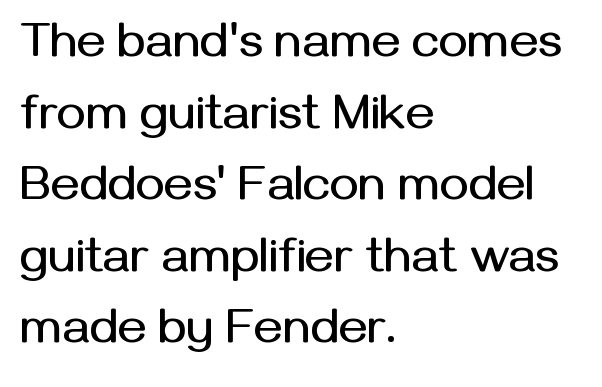
Q: Is the text italic (slanted)? A: No, it is upright.
Q: Is the typeface a serif or a sans-serif typeface? A: Sans-serif.
Q: Is the text underlined? A: No.
Q: How is the paragraph aligned? A: Left-aligned.
Q: Is the spacing between letters normal or unusually wide? A: Normal.
Q: Is the spacing between lines tight, normal or loose? A: Normal.
Q: Width (condensed, normal, or wide)? A: Normal.
Q: Stroke contrast? A: Medium.
Q: x-height? A: Medium.
Q: Monospaced? A: No.
